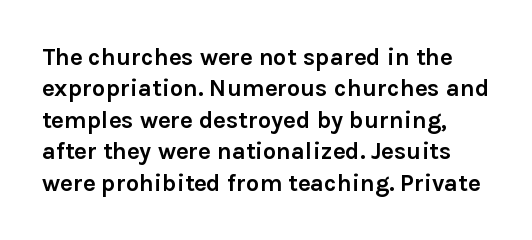
The image shows 24 px bold type, upright; set normal line spacing (1.31x), normal letter spacing, not underlined.
